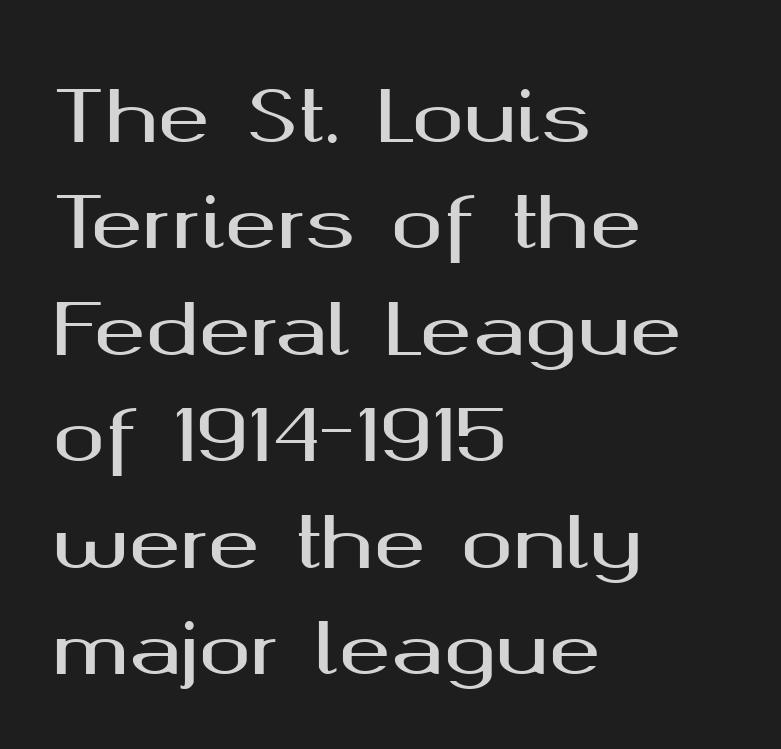
{"serif": "no", "italic": "no", "width": "wide", "stroke_contrast": "medium", "x_height": "medium", "monospaced": "no", "underline": "no", "align": "left", "line_spacing": "normal", "line_spacing_ratio": 1.52, "letter_spacing": "normal", "letter_spacing_em": 0.0, "glyph_px": 70}
